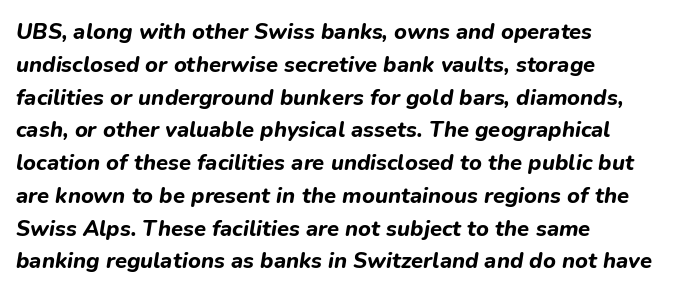
Q: Is the text bold? A: Yes.
Q: Is the text italic (slanted)? A: Yes, it leans right by about 9 degrees.
Q: Is the text underlined? A: No.
Q: How is the paragraph aligned? A: Left-aligned.
Q: Is the spacing between letters normal or unusually wide? A: Normal.
Q: Is the spacing between lines tight, normal or loose? A: Normal.
